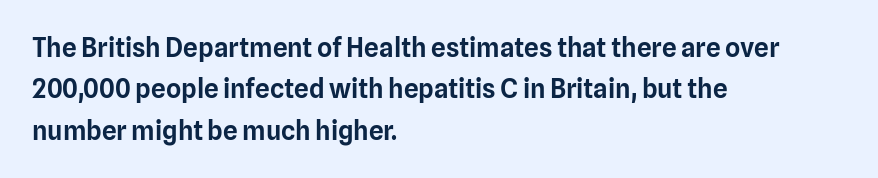
Q: Is the text italic (slanted)? A: No, it is upright.
Q: Is the text underlined? A: No.
Q: How is the paragraph aligned? A: Left-aligned.
Q: Is the spacing between letters normal or unusually wide? A: Normal.
Q: Is the spacing between lines tight, normal or loose? A: Normal.
